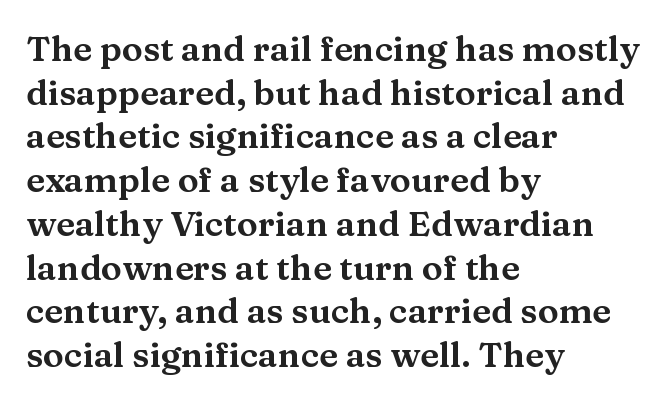
The image shows 35 px wide serif type, upright; set left-aligned, normal line spacing (1.25x), normal letter spacing, not underlined; medium stroke contrast and a medium x-height.
